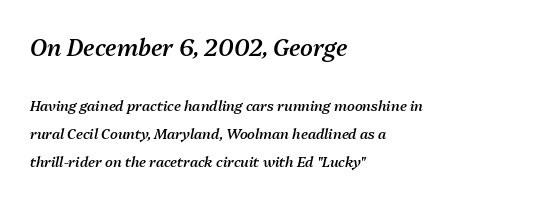
Glance below the letters and you will spot only blank space. Loosely led — the rows are spread out. The glyphs look as if they've been sheared to an angle. Moderately thickened strokes mark this as semibold type.
